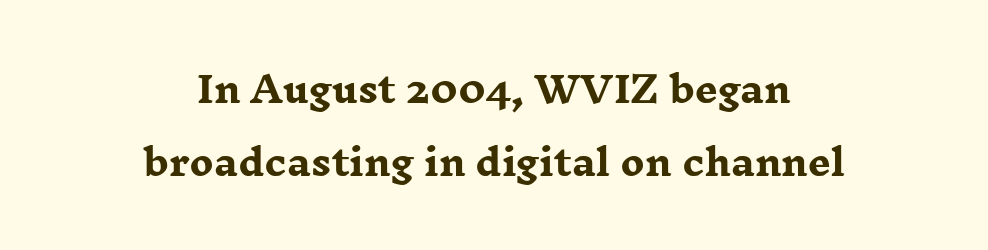
Just letters on the line, the space beneath them empty. The typography opts for an upright posture over an oblique one. Standard letterfit; no display-style spreading of the glyphs. A serif font was chosen for this passage.
